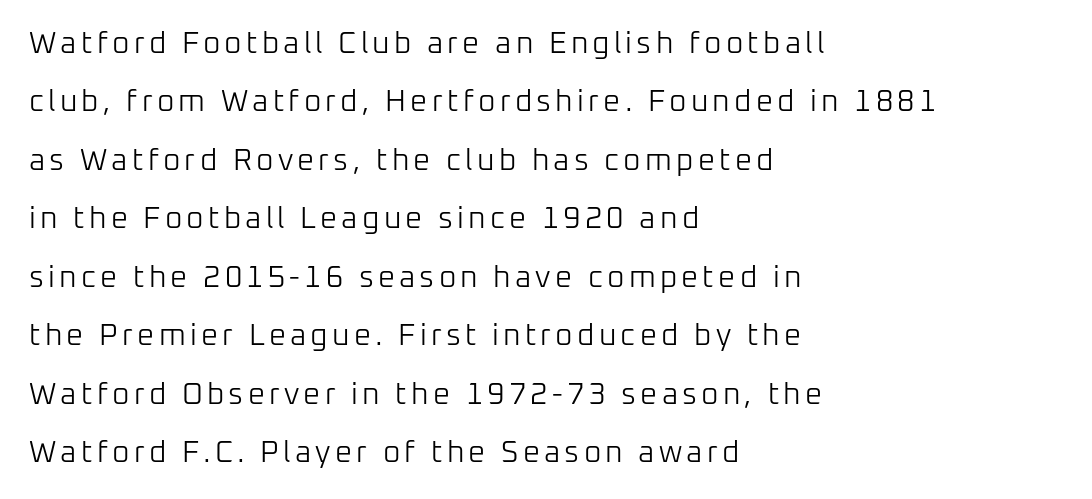
{"serif": "no", "italic": "no", "bold": "no", "weight": "light", "width": "normal", "stroke_contrast": "low", "x_height": "medium", "monospaced": "no", "underline": "no", "align": "left", "line_spacing": "loose", "line_spacing_ratio": 1.95, "glyph_px": 30}
